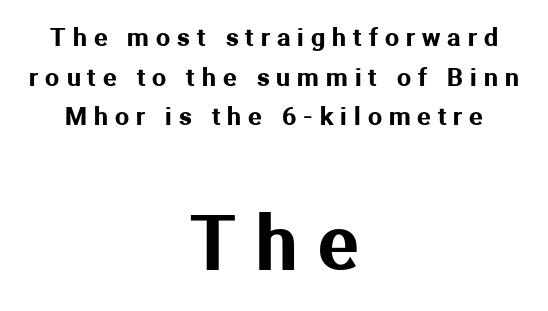
{"serif": "no", "italic": "no", "width": "normal", "stroke_contrast": "medium", "x_height": "medium", "monospaced": "no", "underline": "no", "align": "center", "line_spacing": "normal", "line_spacing_ratio": 1.59, "letter_spacing": "wide", "letter_spacing_em": 0.28, "larger_block": "second", "size_ratio": 2.96, "glyph_px": 74}
